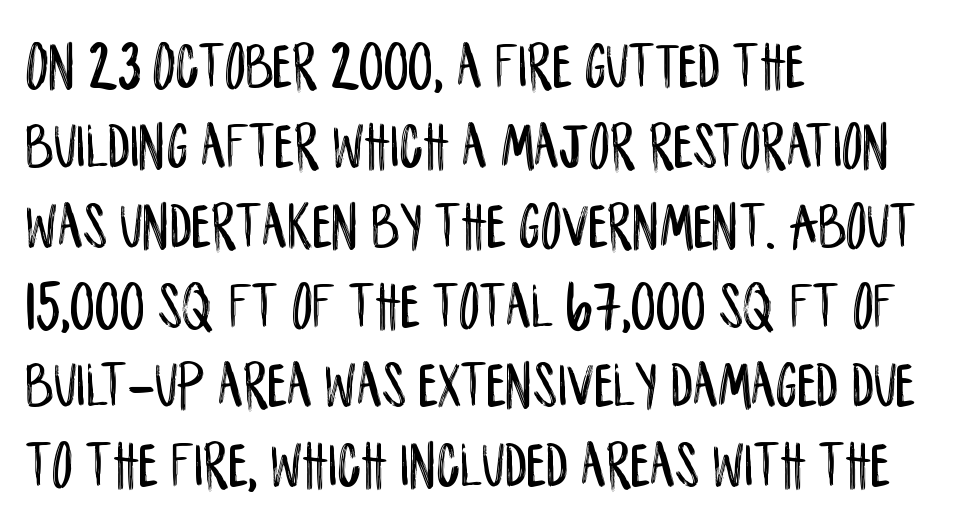
The image shows 66 px condensed sans-serif type, upright; set left-aligned, line spacing 1.21x, normal letter spacing, not underlined; low stroke contrast and a large x-height.
